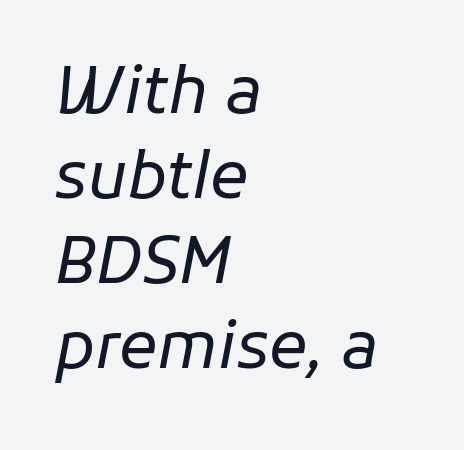
The image shows 64 px regular-weight type, italic (leaning right); set left-aligned, normal line spacing (1.33x), normal letter spacing, not underlined; low stroke contrast and a medium x-height.
